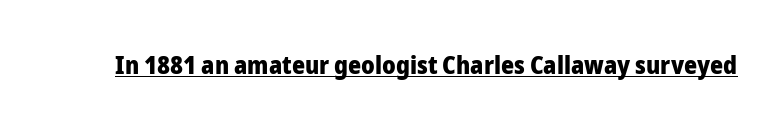
The face used here appears with an underline applied. Nope, not italic — everything's standing straight. This is heavy type, rendered in bold. Nobody touched the tracking dial on this one.
